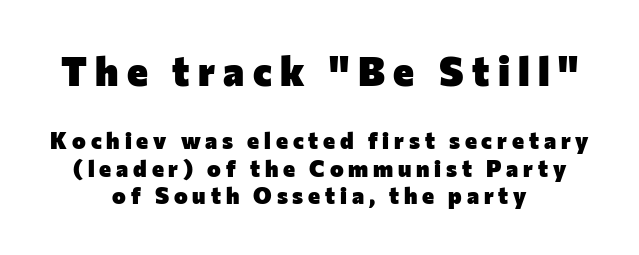
{"serif": "no", "italic": "no", "bold": "yes", "weight": "heavy", "width": "normal", "stroke_contrast": "low", "x_height": "medium", "monospaced": "no", "underline": "no", "align": "center", "line_spacing_ratio": 1.2, "letter_spacing": "wide", "letter_spacing_em": 0.21, "larger_block": "first", "size_ratio": 1.74, "glyph_px": 40}
